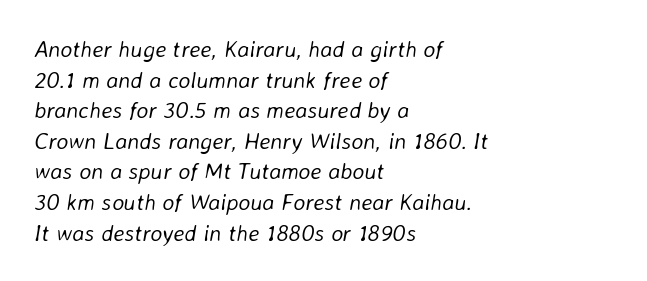
The image shows 23 px text type, italic (leaning right); set left-aligned, normal line spacing (1.33x), normal letter spacing, not underlined.
